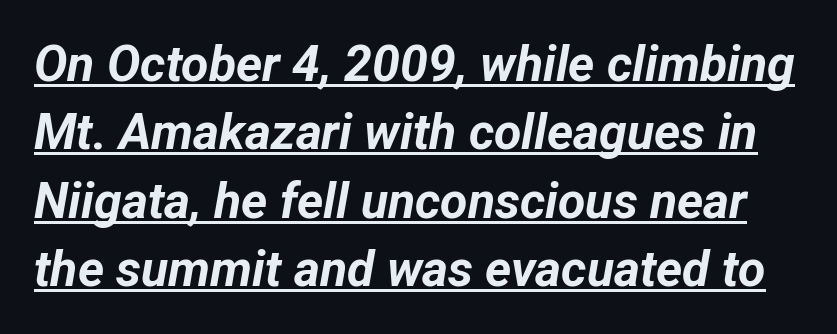
Look at the tracking — it's just the regular setting, nothing added. Underline: present. Stroke thickness is high; the sample reads as a true bold. Looks like regular typesetting: each glyph gets only the width it needs. Slanted lettering throughout. Notice how descenders clear the ascenders below comfortably — that's standard leading.
